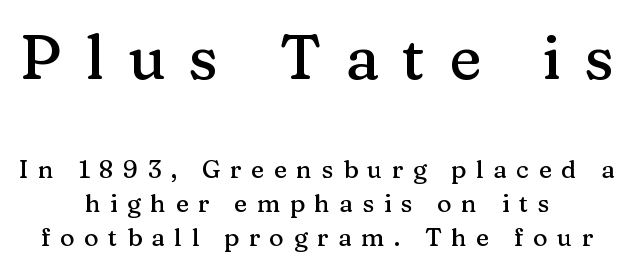
{"serif": "yes", "italic": "no", "width": "normal", "stroke_contrast": "medium", "x_height": "medium", "monospaced": "no", "underline": "no", "align": "center", "line_spacing": "normal", "line_spacing_ratio": 1.37, "letter_spacing": "wide", "letter_spacing_em": 0.38, "larger_block": "first", "size_ratio": 2.48, "glyph_px": 62}
